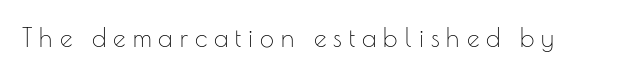
Descender tails drop into unmarked territory. Characters remain perfectly vertical along every line. Weight: not bold — regular or lighter. The rendering inserts visible extra space after every character.
